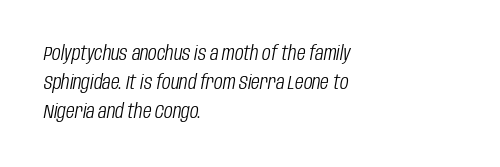
Q: Is the text bold? A: No.
Q: Is the text italic (slanted)? A: Yes, it leans right by about 10 degrees.
Q: Is the text underlined? A: No.
Q: How is the paragraph aligned? A: Left-aligned.
Q: Is the spacing between letters normal or unusually wide? A: Normal.
Q: Is the spacing between lines tight, normal or loose? A: Normal.
